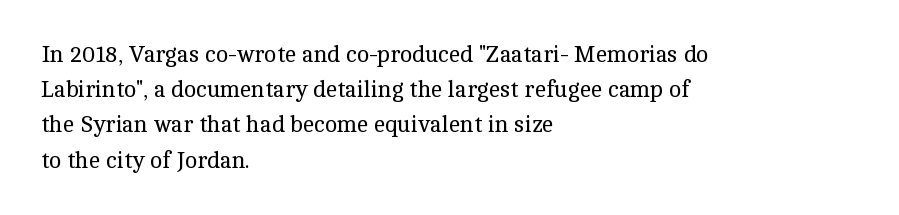
The image shows 23 px text type, upright; set left-aligned, normal line spacing (1.53x), normal letter spacing, not underlined.
